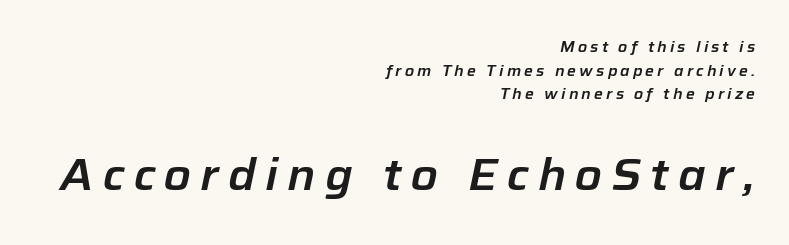
Q: Is the text italic (slanted)? A: Yes, it leans right by about 12 degrees.
Q: Is the text underlined? A: No.
Q: How is the paragraph aligned? A: Right-aligned.
Q: Is the spacing between letters normal or unusually wide? A: Unusually wide.
Q: Is the spacing between lines tight, normal or loose? A: Normal.
Q: Which block of text is set in a larger size, the first (top) or the second (bottom)? A: The second (bottom) one.
Q: Width (condensed, normal, or wide)? A: Normal.
Q: Stroke contrast? A: Low.
Q: x-height? A: Medium.
Q: Monospaced? A: No.
